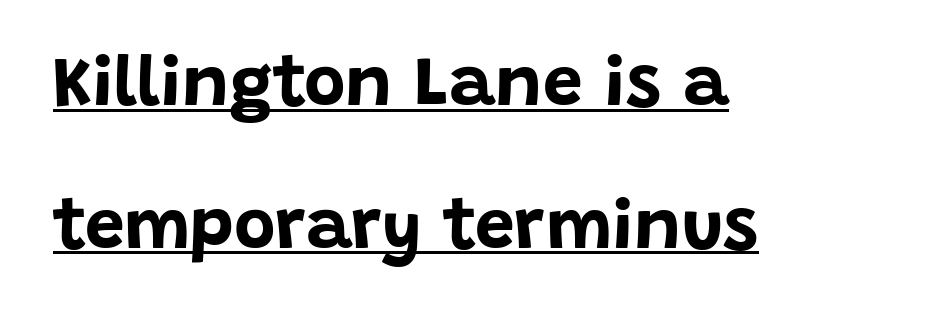
The image shows 71 px bold sans-serif type, upright; set left-aligned, loose line spacing (2.01x), normal letter spacing, underlined; low stroke contrast and a large x-height.
